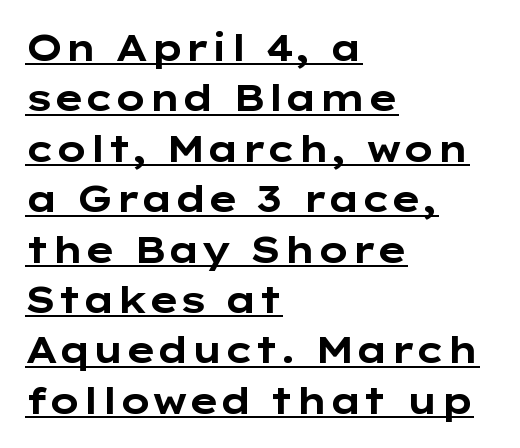
{"serif": "no", "italic": "no", "bold": "yes", "weight": "bold", "width": "wide", "stroke_contrast": "low", "x_height": "medium", "monospaced": "no", "underline": "yes", "align": "left", "line_spacing": "normal", "line_spacing_ratio": 1.4, "letter_spacing": "normal", "letter_spacing_em": 0.0, "glyph_px": 36}
